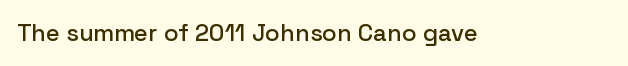
Q: Is the text italic (slanted)? A: No, it is upright.
Q: Is the text underlined? A: No.
Q: Is the spacing between letters normal or unusually wide? A: Normal.
